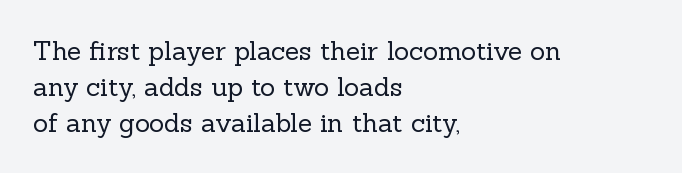
Q: Is the text bold? A: No.
Q: Is the text italic (slanted)? A: No, it is upright.
Q: Is the text underlined? A: No.
Q: How is the paragraph aligned? A: Left-aligned.
Q: Is the spacing between letters normal or unusually wide? A: Normal.
Q: Is the spacing between lines tight, normal or loose? A: Normal.
